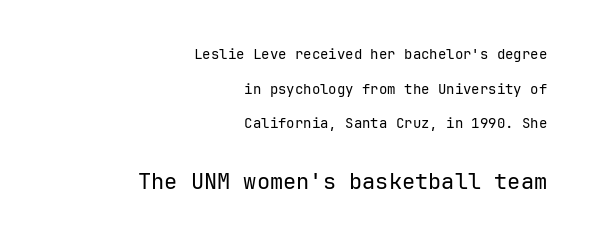
Clear beneath every line of the passage. Weight: regular or lighter. Short and long lines alike share a common ending point at right. Does the lettering tilt? It doesn't — this is upright.
